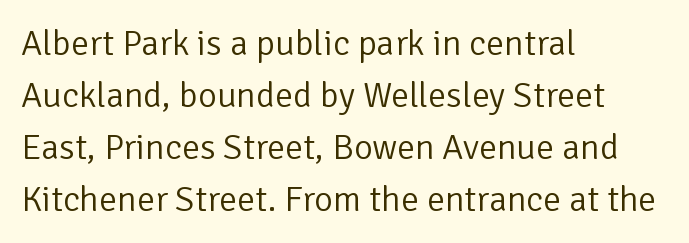
The image shows 36 px light sans-serif type, upright; set left-aligned, normal line spacing (1.44x), normal letter spacing, not underlined; low stroke contrast and a medium x-height.
